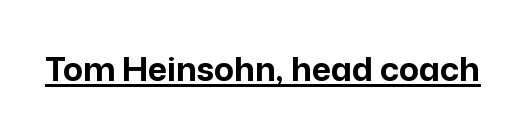
The image shows 33 px bold sans-serif type, upright; set normal letter spacing, underlined; low stroke contrast and a medium x-height.
